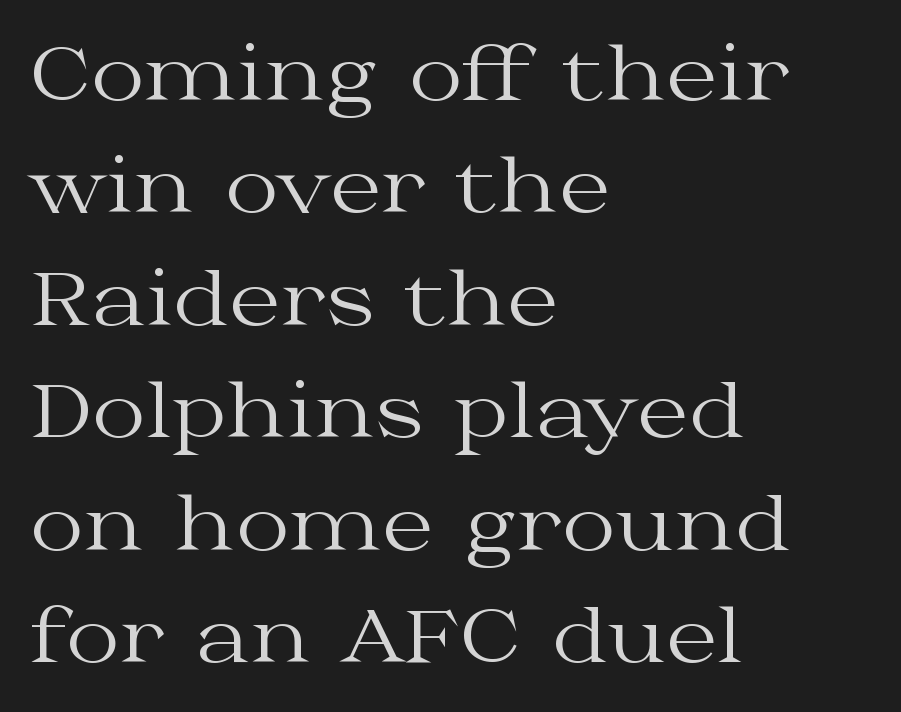
Q: Is the text bold? A: No.
Q: Is the text italic (slanted)? A: No, it is upright.
Q: Is the typeface a serif or a sans-serif typeface? A: Serif.
Q: Is the text underlined? A: No.
Q: How is the paragraph aligned? A: Left-aligned.
Q: Is the spacing between letters normal or unusually wide? A: Normal.
Q: Is the spacing between lines tight, normal or loose? A: Normal.
Q: Width (condensed, normal, or wide)? A: Wide.
Q: Stroke contrast? A: Medium.
Q: x-height? A: Medium.
Q: Monospaced? A: No.
